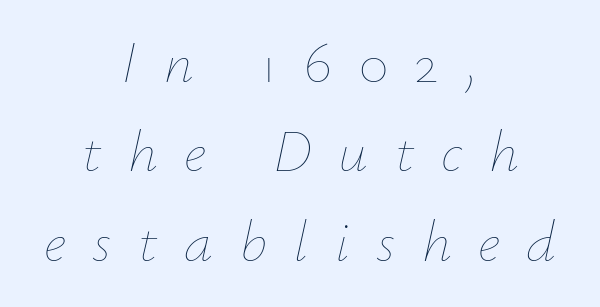
Q: Is the text bold? A: No.
Q: Is the text italic (slanted)? A: Yes, it leans right by about 12 degrees.
Q: Is the text underlined? A: No.
Q: How is the paragraph aligned? A: Centered.
Q: Is the spacing between letters normal or unusually wide? A: Unusually wide.
Q: Is the spacing between lines tight, normal or loose? A: Normal.
Q: Width (condensed, normal, or wide)? A: Normal.
Q: Stroke contrast? A: Low.
Q: x-height? A: Small.
Q: Monospaced? A: No.
